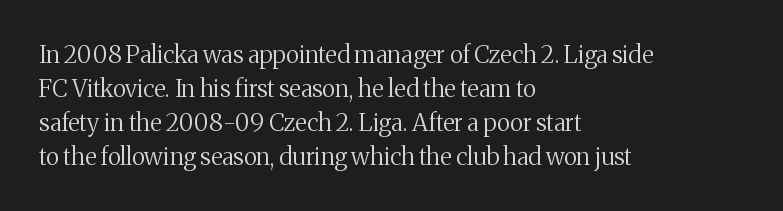
{"italic": "no", "bold": "no", "underline": "no", "align": "left", "line_spacing": "normal", "line_spacing_ratio": 1.41, "letter_spacing": "normal", "letter_spacing_em": 0.0, "glyph_px": 24}
